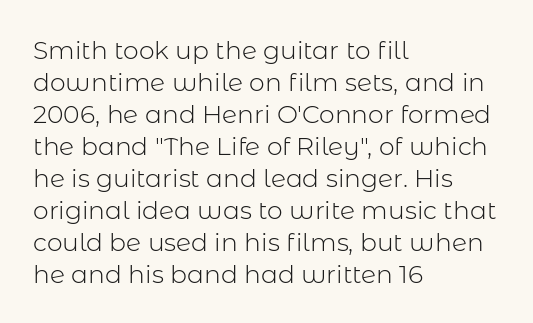
{"italic": "no", "bold": "no", "underline": "no", "align": "left", "line_spacing": "normal", "line_spacing_ratio": 1.28, "letter_spacing": "normal", "letter_spacing_em": 0.0, "glyph_px": 25}
